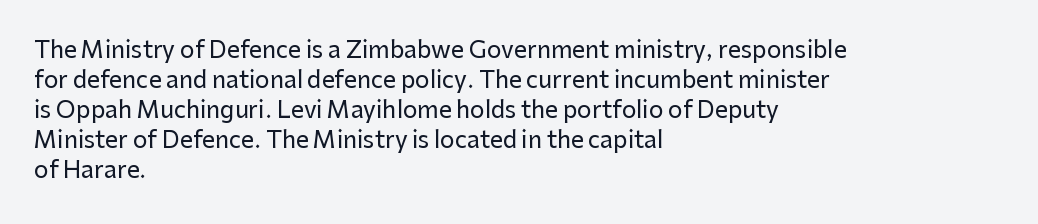
The rendering keeps characters at their native spacing. The string is rendered with underlining switched off. It's the straight-up-and-down kind of type. The paragraph has a hard left edge and a soft right edge. One glance says typical: line gaps are just what's usual.
